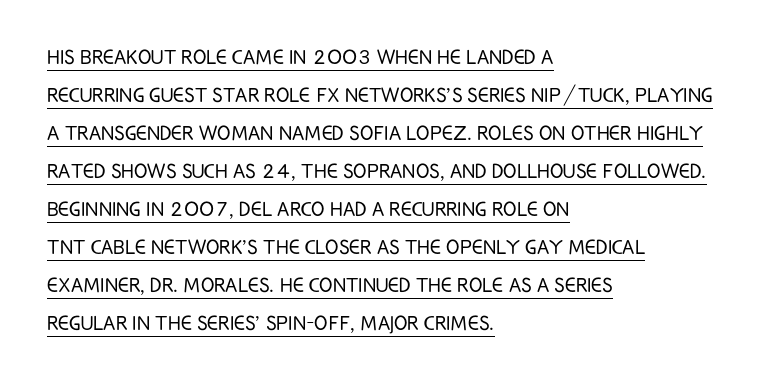
The image shows 25 px text type, upright; set left-aligned, normal line spacing (1.52x), normal letter spacing, underlined.
